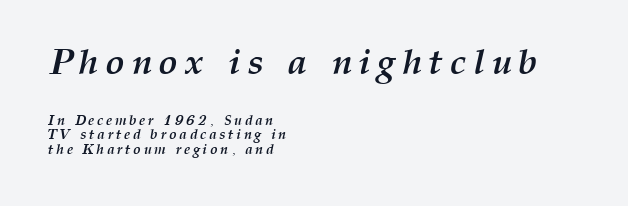
Q: Is the text bold? A: Yes.
Q: Is the text italic (slanted)? A: Yes, it leans right by about 12 degrees.
Q: Is the text underlined? A: No.
Q: How is the paragraph aligned? A: Left-aligned.
Q: Is the spacing between lines tight, normal or loose? A: Tight.
Q: Which block of text is set in a larger size, the first (top) or the second (bottom)? A: The first (top) one.
Q: Width (condensed, normal, or wide)? A: Normal.
Q: Stroke contrast? A: Medium.
Q: x-height? A: Medium.
Q: Monospaced? A: No.
